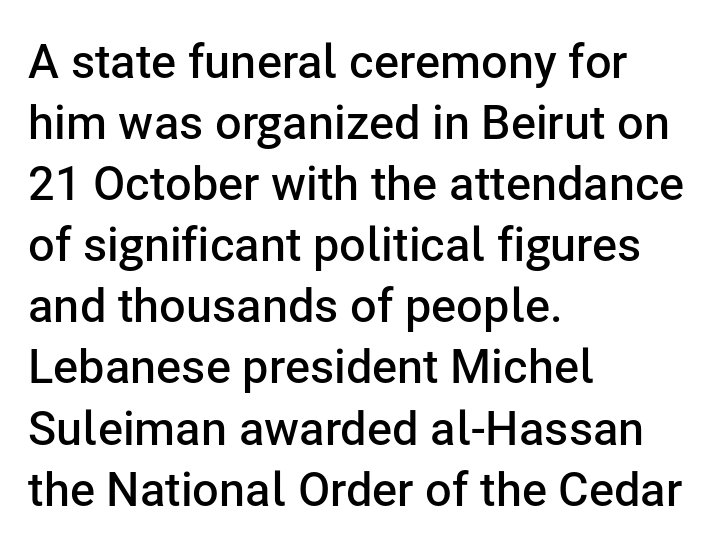
Q: Is the text bold? A: Semi-bold.
Q: Is the text italic (slanted)? A: No, it is upright.
Q: Is the typeface a serif or a sans-serif typeface? A: Sans-serif.
Q: Is the text underlined? A: No.
Q: How is the paragraph aligned? A: Left-aligned.
Q: Is the spacing between letters normal or unusually wide? A: Normal.
Q: Is the spacing between lines tight, normal or loose? A: Normal.
Q: Width (condensed, normal, or wide)? A: Normal.
Q: Stroke contrast? A: Low.
Q: x-height? A: Medium.
Q: Monospaced? A: No.
